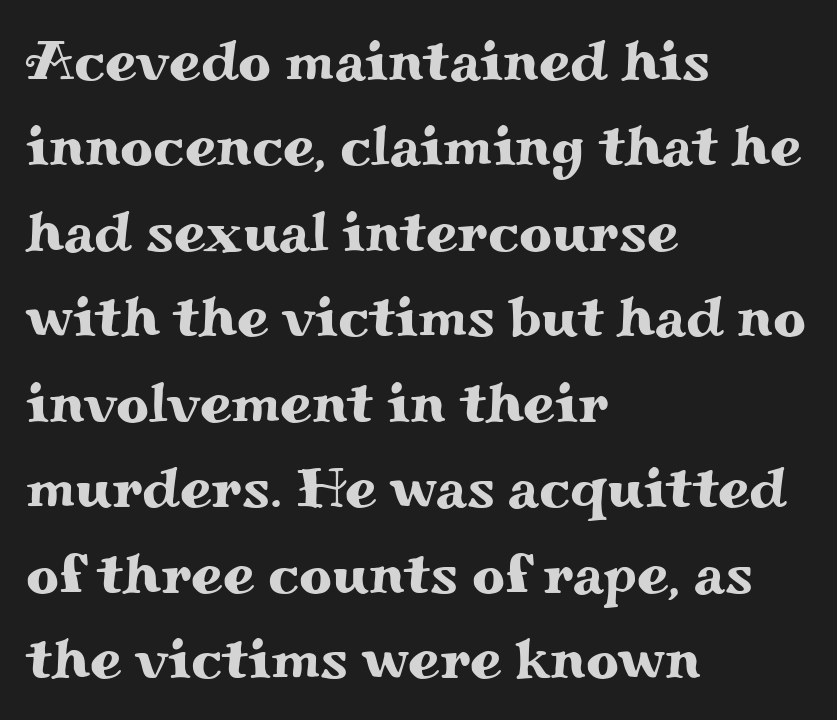
The image shows 57 px wide serif type, upright; set left-aligned, normal line spacing (1.5x), normal letter spacing, not underlined; medium stroke contrast and a small x-height.
